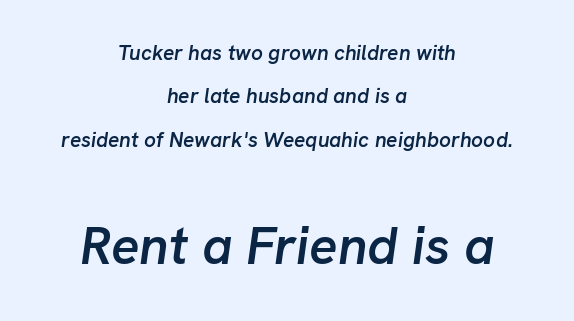
{"italic": "yes", "lean": "right", "slant_degrees": 8, "bold": "semi", "weight": "semibold", "width": "normal", "stroke_contrast": "low", "x_height": "medium", "monospaced": "no", "underline": "no", "align": "center", "line_spacing": "loose", "line_spacing_ratio": 2.06, "letter_spacing": "normal", "letter_spacing_em": 0.0, "larger_block": "second", "size_ratio": 2.52, "glyph_px": 53}
